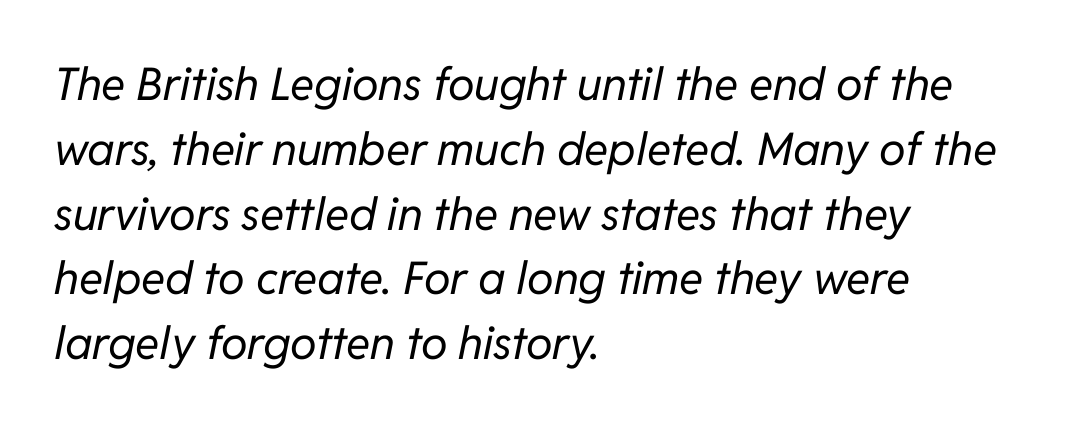
The image shows 45 px regular-weight type, italic (leaning right); set left-aligned, normal line spacing (1.44x), normal letter spacing, not underlined; low stroke contrast and a medium x-height.
